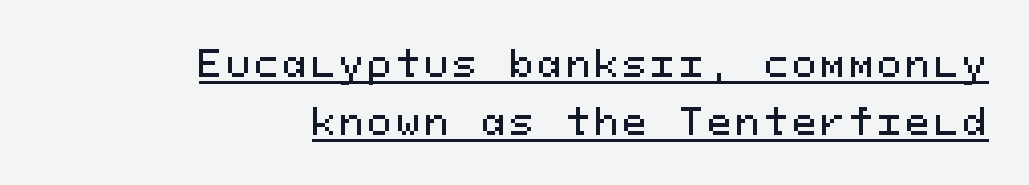
{"serif": "no", "italic": "no", "width": "normal", "stroke_contrast": "medium", "x_height": "medium", "monospaced": "yes", "underline": "yes", "align": "right", "line_spacing": "normal", "line_spacing_ratio": 1.62, "glyph_px": 36}
